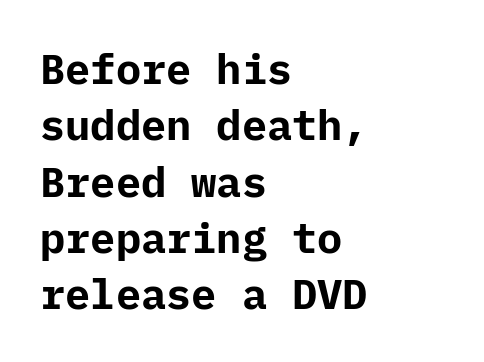
You can tell it's not italic because the verticals are truly vertical. Summary of vertical rhythm: regular, with standard interline spacing. Typographic density is high because the face is bold. Look at the tracking — it's just the regular setting, nothing added. Type without underlining. These lines are composed in type without serifs.
